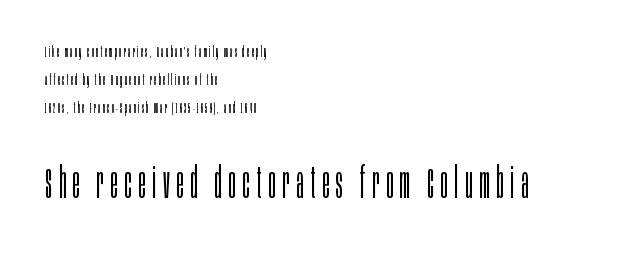
{"serif": "no", "italic": "no", "bold": "no", "weight": "light", "width": "condensed", "stroke_contrast": "low", "x_height": "large", "monospaced": "no", "underline": "no", "align": "left", "line_spacing": "loose", "line_spacing_ratio": 1.99, "larger_block": "second", "size_ratio": 3.07, "glyph_px": 43}
